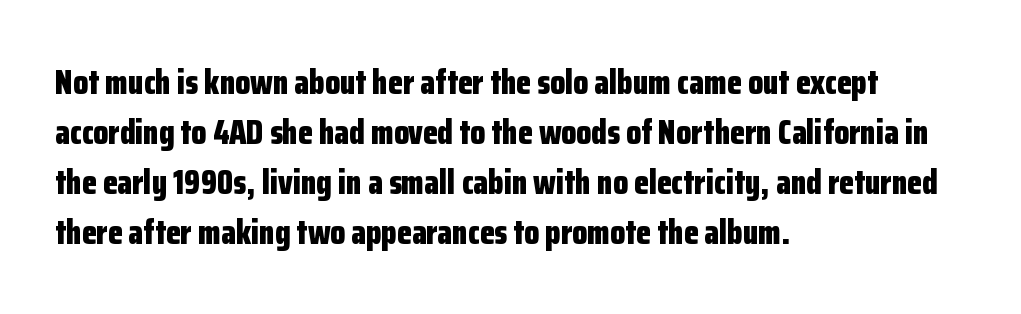
The image shows 34 px bold, condensed sans-serif type, upright; set left-aligned, normal line spacing (1.47x), normal letter spacing, not underlined; low stroke contrast and a medium x-height.
